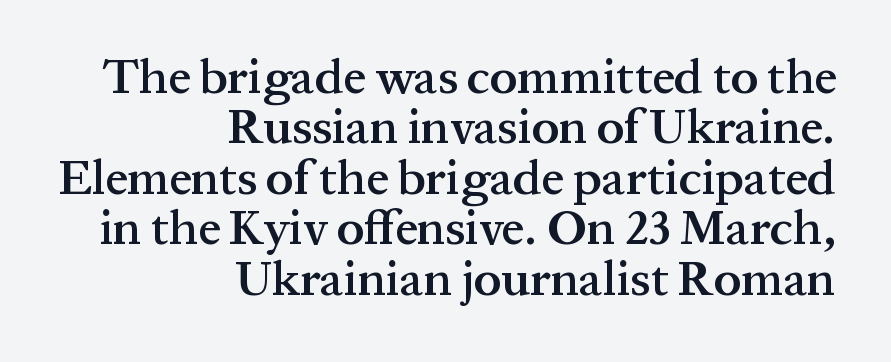
The image shows 49 px semibold serif type, upright; set right-aligned, tight line spacing (1.03x), normal letter spacing, not underlined; medium stroke contrast and a medium x-height.
